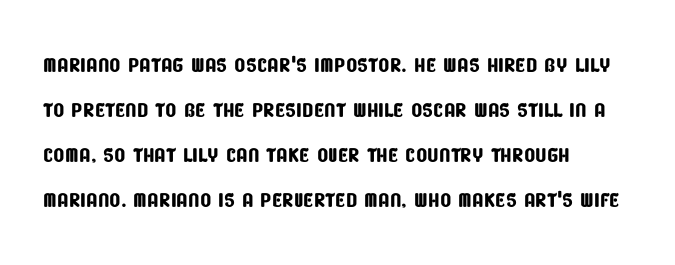
Q: Is the typeface a serif or a sans-serif typeface? A: Sans-serif.
Q: Is the text underlined? A: No.
Q: How is the paragraph aligned? A: Left-aligned.
Q: Is the spacing between letters normal or unusually wide? A: Normal.
Q: Is the spacing between lines tight, normal or loose? A: Normal.
Q: Width (condensed, normal, or wide)? A: Condensed.
Q: Stroke contrast? A: Low.
Q: x-height? A: Large.
Q: Monospaced? A: No.
